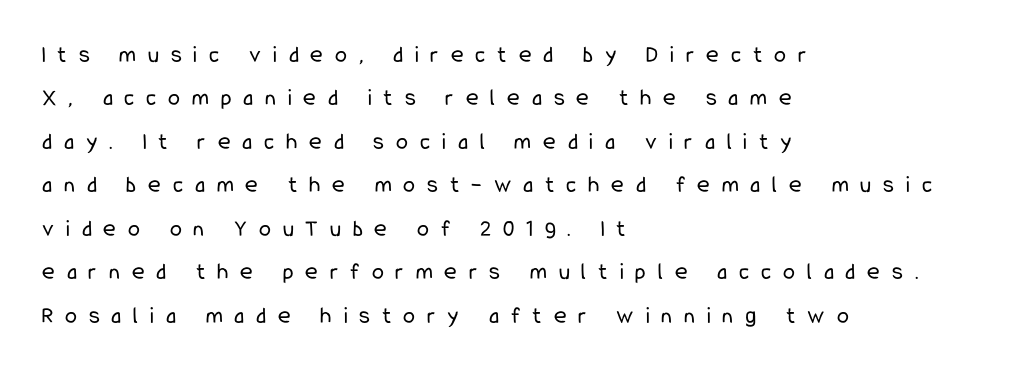
The image shows 24 px text type, upright; set left-aligned, line spacing 1.81x, unusually wide letter spacing (+0.5 em), not underlined.
